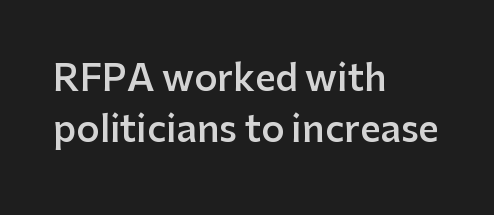
{"serif": "no", "italic": "no", "bold": "semi", "weight": "semibold", "width": "normal", "stroke_contrast": "low", "x_height": "medium", "monospaced": "no", "underline": "no", "align": "left", "line_spacing": "normal", "line_spacing_ratio": 1.43, "letter_spacing": "normal", "letter_spacing_em": 0.0, "glyph_px": 36}
